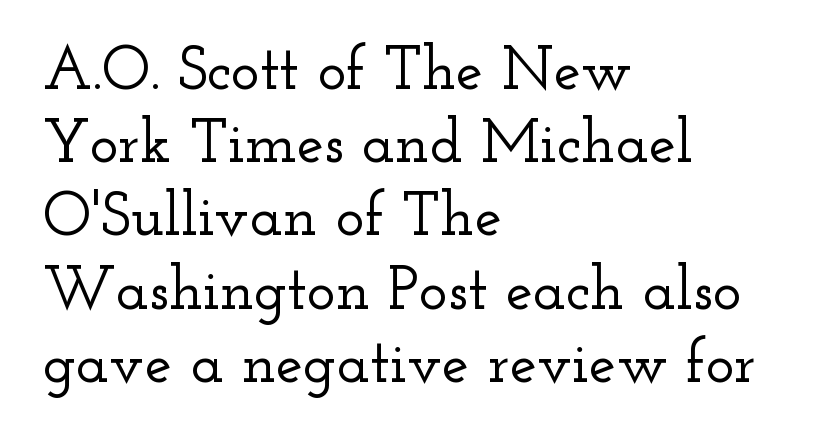
Q: Is the text italic (slanted)? A: No, it is upright.
Q: Is the typeface a serif or a sans-serif typeface? A: Serif.
Q: Is the text underlined? A: No.
Q: How is the paragraph aligned? A: Left-aligned.
Q: Is the spacing between letters normal or unusually wide? A: Normal.
Q: Width (condensed, normal, or wide)? A: Wide.
Q: Stroke contrast? A: Low.
Q: x-height? A: Small.
Q: Monospaced? A: No.
